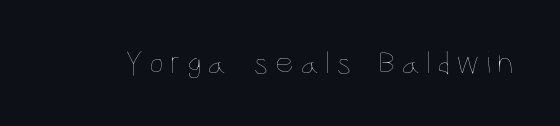
Q: Is the text bold? A: No.
Q: Is the text italic (slanted)? A: No, it is upright.
Q: Is the text underlined? A: No.
Q: Width (condensed, normal, or wide)? A: Condensed.
Q: Stroke contrast? A: Low.
Q: x-height? A: Large.
Q: Monospaced? A: No.
